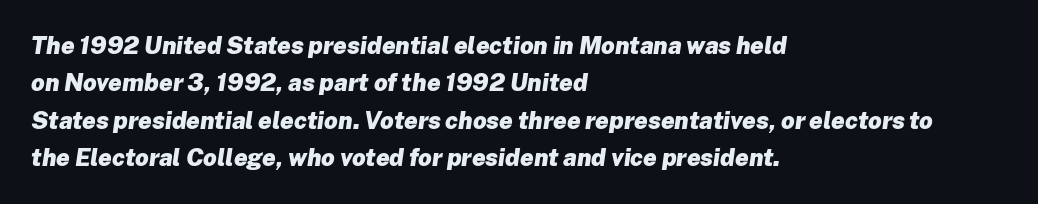
Designer's note — italics engaged. Compared with typical body copy, the letter spacing here is the same. The font is running at its bold setting. Vertically, the passage feels balanced, rows spaced as you'd expect. Check the space under the baseline: it is left empty. A classic flush-left, rag-right setting is used for this passage.
